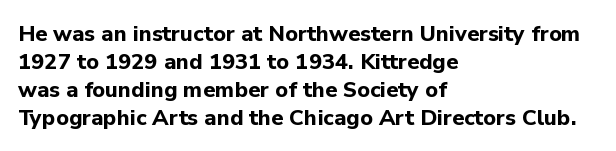
The image shows 22 px bold type, upright; set left-aligned, normal line spacing (1.27x), normal letter spacing, not underlined.
